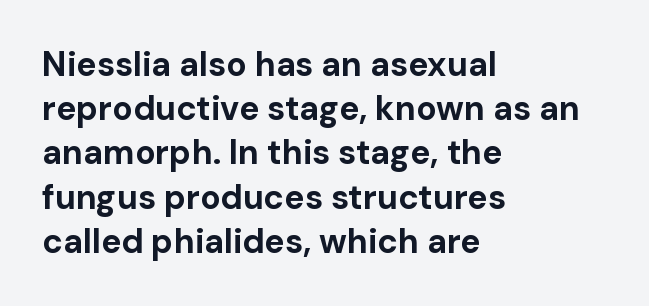
{"serif": "no", "italic": "no", "bold": "yes", "weight": "bold", "width": "normal", "stroke_contrast": "low", "x_height": "medium", "monospaced": "no", "underline": "no", "align": "left", "line_spacing": "normal", "line_spacing_ratio": 1.3, "letter_spacing": "normal", "letter_spacing_em": 0.0, "glyph_px": 34}
